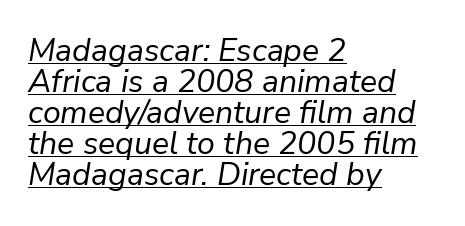
The image shows 32 px regular-weight type, italic (leaning right); set left-aligned, tight line spacing (0.97x), normal letter spacing, underlined; low stroke contrast and a medium x-height.
